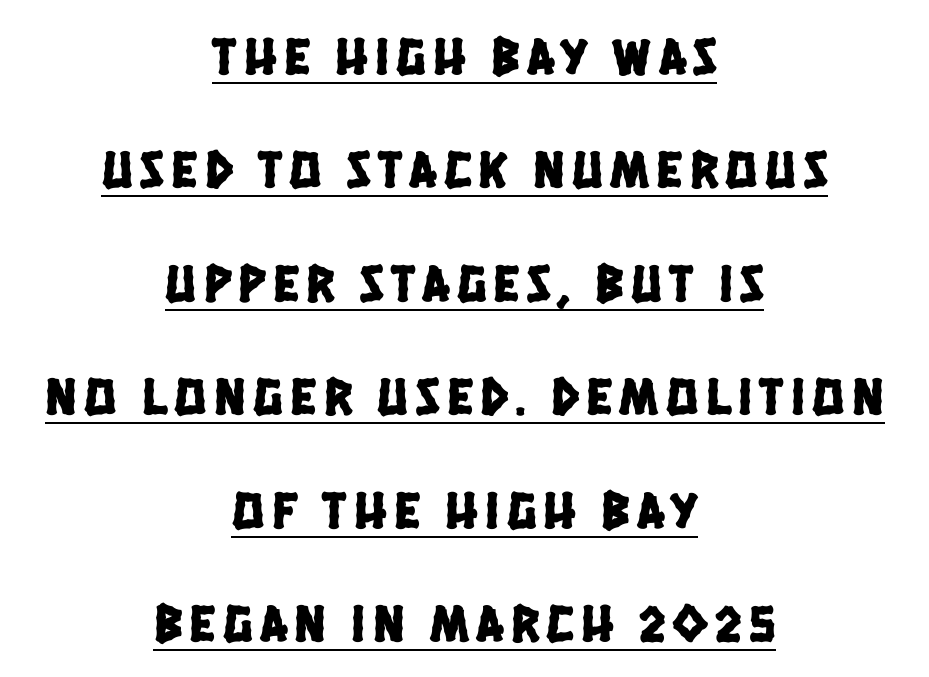
This sample uses a sans-serif face. Casual observation: everything's sitting right in the middle. Varying glyph widths throughout — classic text-font behaviour. This sample carries an underscore along the baseline area. The designer dialed line spacing up above the default.
